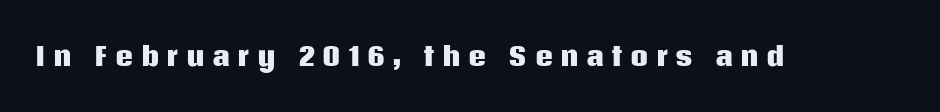
Display-style spreading of the glyphs; the letterfit is very open. Compared with an ordinary text face, these strokes are far heavier — a full bold. Unlike italic type, these characters show no tilt at all. Decoration check: the copy has no underline.
